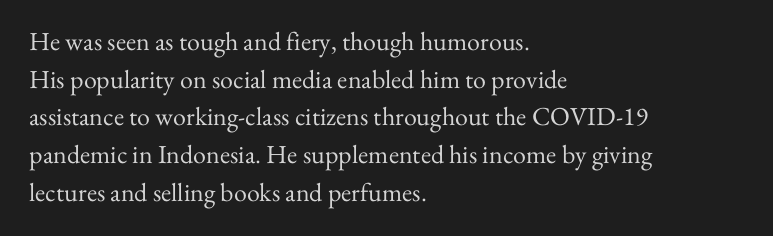
This sample is left-justified, so line endings fall wherever the words run out. Short note: letters normally spaced. These lines were composed using upright roman letters. Nothing heavy about these letters — not bold at all. The glyphs are unaccompanied by any horizontal stroke below them. Quick note: interline space is typical.
